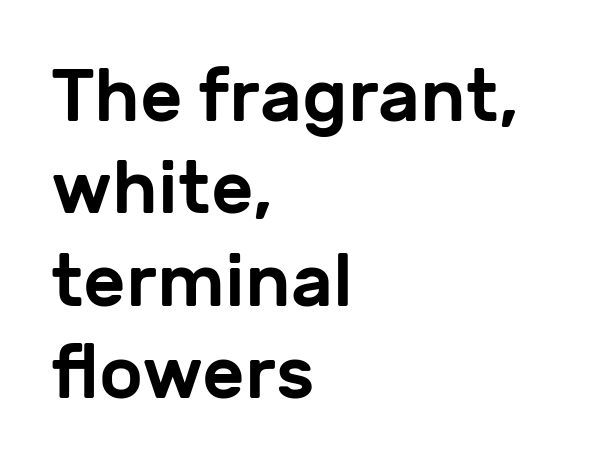
Q: Is the text italic (slanted)? A: No, it is upright.
Q: Is the typeface a serif or a sans-serif typeface? A: Sans-serif.
Q: Is the text underlined? A: No.
Q: How is the paragraph aligned? A: Left-aligned.
Q: Is the spacing between letters normal or unusually wide? A: Normal.
Q: Is the spacing between lines tight, normal or loose? A: Normal.
Q: Width (condensed, normal, or wide)? A: Normal.
Q: Stroke contrast? A: Low.
Q: x-height? A: Medium.
Q: Monospaced? A: No.
